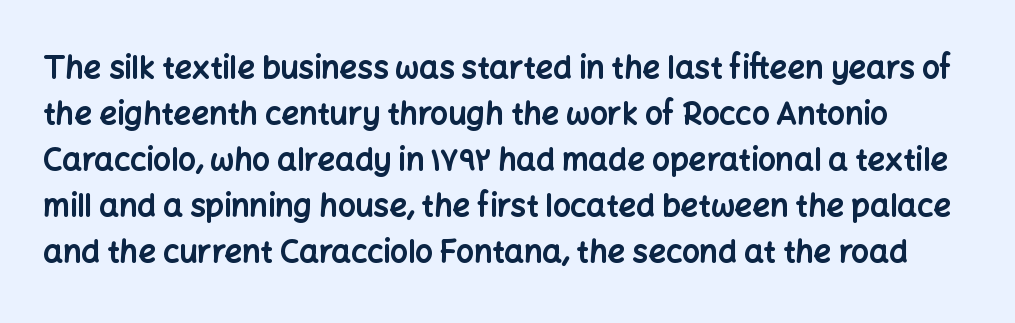
Decoration check: the copy has no underline. Ascenders rise straight up at ninety degrees. How heavy is the stroke? Heavy — this is a bold. Look at the bottom of the vertical strokes: they stop flat, with no serifs. The passage shown is typed in a proportional face where columns would drift. The type is set solid horizontally, with unmodified tracking.
